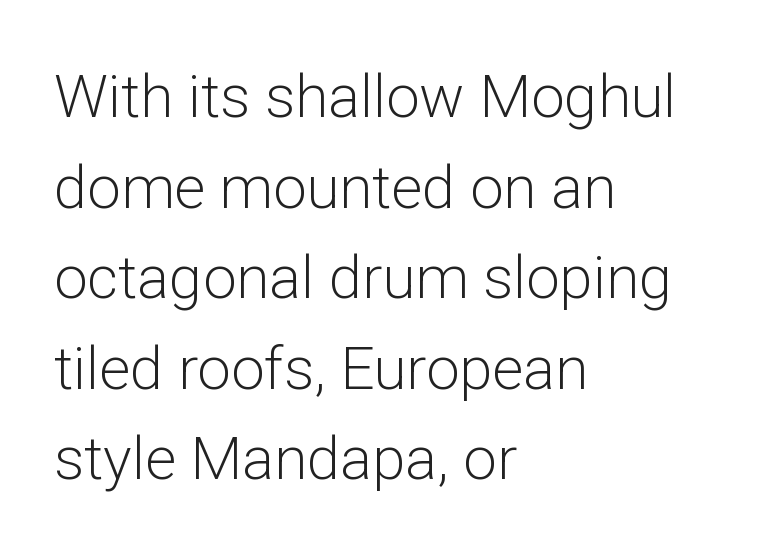
{"serif": "no", "italic": "no", "bold": "no", "weight": "light", "width": "normal", "stroke_contrast": "low", "x_height": "medium", "monospaced": "no", "underline": "no", "align": "left", "line_spacing": "normal", "line_spacing_ratio": 1.51, "letter_spacing": "normal", "letter_spacing_em": 0.0, "glyph_px": 60}
